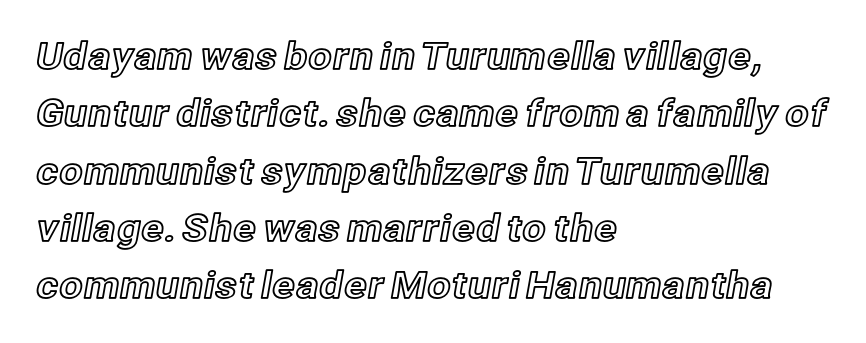
{"width": "normal", "x_height": "medium", "monospaced": "no", "underline": "no", "align": "left", "line_spacing": "normal", "line_spacing_ratio": 1.55, "letter_spacing": "normal", "letter_spacing_em": 0.0, "glyph_px": 37}
